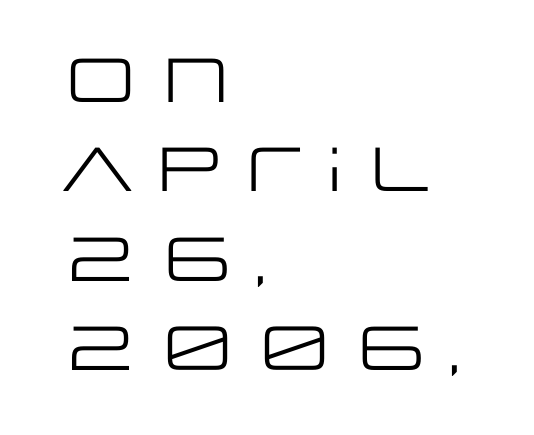
The image shows 62 px regular-weight, wide sans-serif type, upright; set left-aligned, normal line spacing (1.44x), normal letter spacing, not underlined; low stroke contrast and a large x-height.
